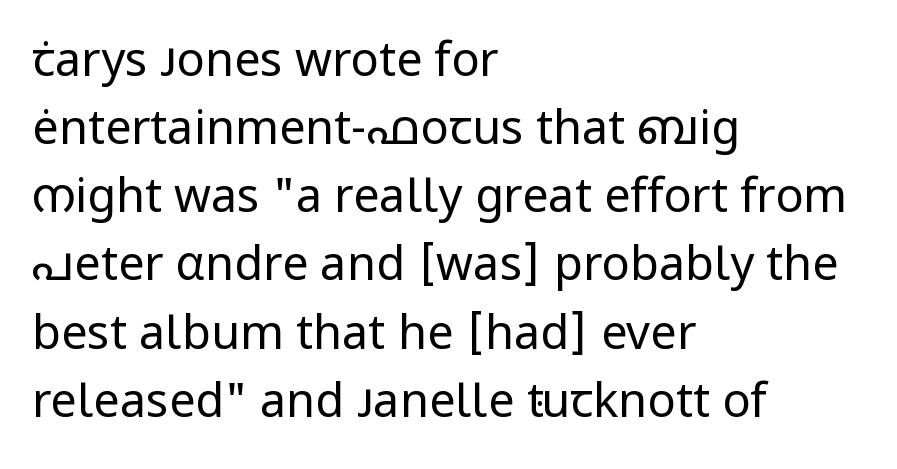
{"serif": "no", "italic": "no", "bold": "no", "weight": "regular", "width": "normal", "stroke_contrast": "low", "x_height": "medium", "monospaced": "no", "underline": "no", "align": "left", "line_spacing": "normal", "line_spacing_ratio": 1.45, "letter_spacing": "normal", "letter_spacing_em": 0.0, "glyph_px": 47}
